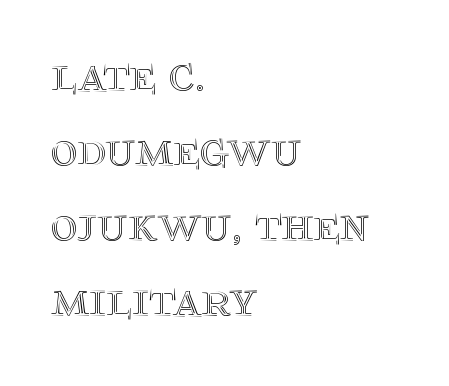
{"italic": "no", "width": "normal", "x_height": "large", "monospaced": "no", "underline": "no", "align": "left", "line_spacing": "normal", "line_spacing_ratio": 1.47, "letter_spacing": "normal", "letter_spacing_em": 0.0, "glyph_px": 51}
